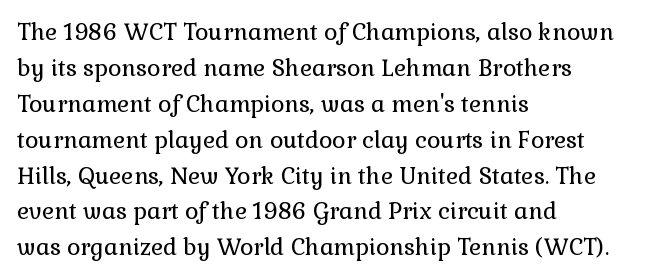
The foot of each line stays bare and open. It's the straight-up-and-down kind of type. The gaps between neighbouring characters are ordinary and unremarkable. A normal amount of white space separates one row of letters from the next. Typeset ragged right — the left edge is the straight one. Is the stroke heavy? The answer is a plain regular-or-lighter.
